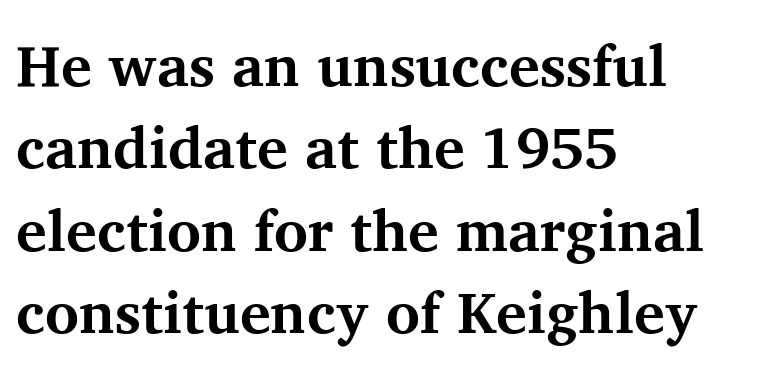
{"serif": "yes", "italic": "no", "bold": "yes", "weight": "bold", "width": "normal", "stroke_contrast": "medium", "x_height": "medium", "monospaced": "no", "underline": "no", "align": "left", "line_spacing": "normal", "line_spacing_ratio": 1.42, "letter_spacing": "normal", "letter_spacing_em": 0.0, "glyph_px": 58}
